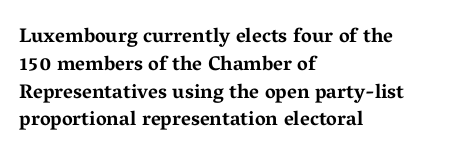
Q: Is the text bold? A: Yes.
Q: Is the text italic (slanted)? A: No, it is upright.
Q: Is the text underlined? A: No.
Q: How is the paragraph aligned? A: Left-aligned.
Q: Is the spacing between letters normal or unusually wide? A: Normal.
Q: Is the spacing between lines tight, normal or loose? A: Normal.
